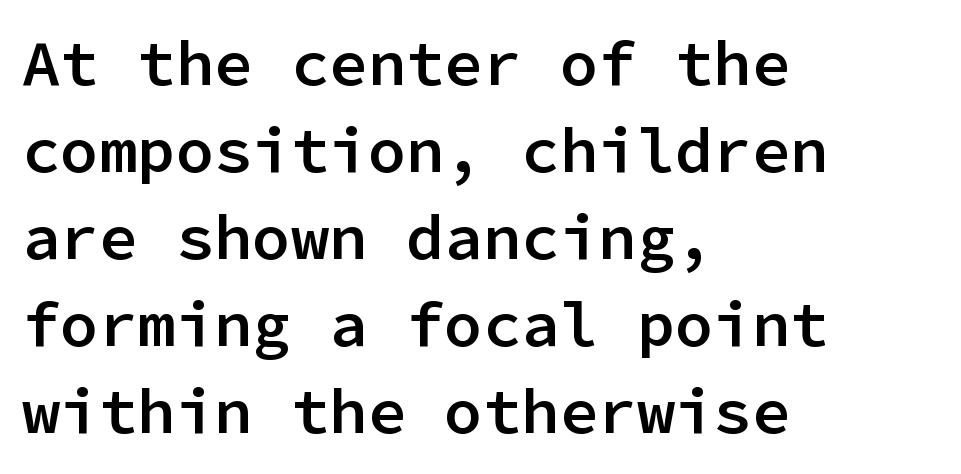
Q: Is the text bold? A: Semi-bold.
Q: Is the text italic (slanted)? A: No, it is upright.
Q: Is the typeface a serif or a sans-serif typeface? A: Sans-serif.
Q: Is the text underlined? A: No.
Q: How is the paragraph aligned? A: Left-aligned.
Q: Is the spacing between letters normal or unusually wide? A: Normal.
Q: Is the spacing between lines tight, normal or loose? A: Normal.
Q: Width (condensed, normal, or wide)? A: Normal.
Q: Stroke contrast? A: Low.
Q: x-height? A: Medium.
Q: Monospaced? A: Yes.
